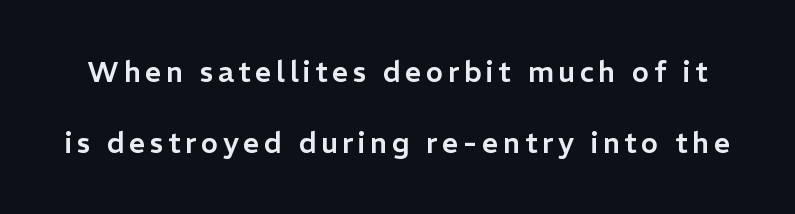
{"serif": "no", "italic": "no", "width": "normal", "stroke_contrast": "low", "x_height": "medium", "monospaced": "no", "underline": "no", "line_spacing": "loose", "line_spacing_ratio": 2.44, "glyph_px": 29}
